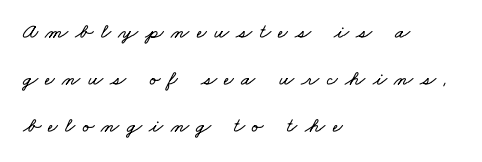
{"underline": "no", "align": "left", "line_spacing": "loose", "line_spacing_ratio": 2.23, "letter_spacing": "wide", "letter_spacing_em": 0.35, "glyph_px": 21}
